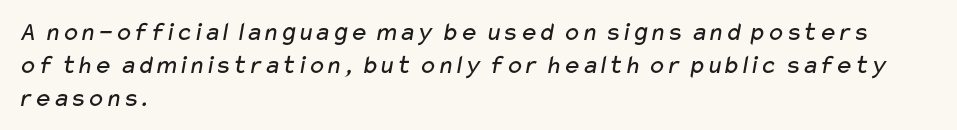
Q: Is the text bold? A: No.
Q: Is the text underlined? A: No.
Q: How is the paragraph aligned? A: Left-aligned.
Q: Is the spacing between letters normal or unusually wide? A: Normal.
